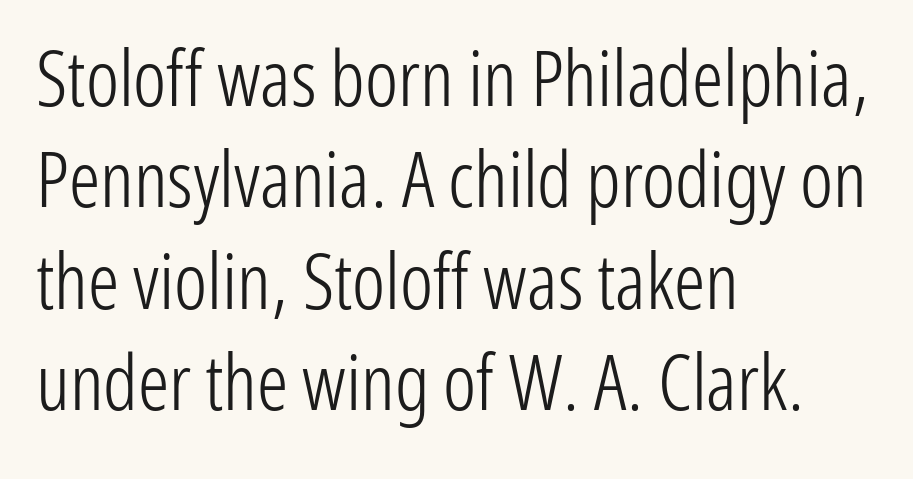
Observe the absence of serifs on each vertical stroke in this sample. You could not count columns in this text — the font is proportionally spaced. The line-height multiplier appears to be the usual default. Weight: not bold — regular or lighter. Tracking here is standard; glyphs follow each other at the usual distance. These lines are set flush left with a ragged right edge.
